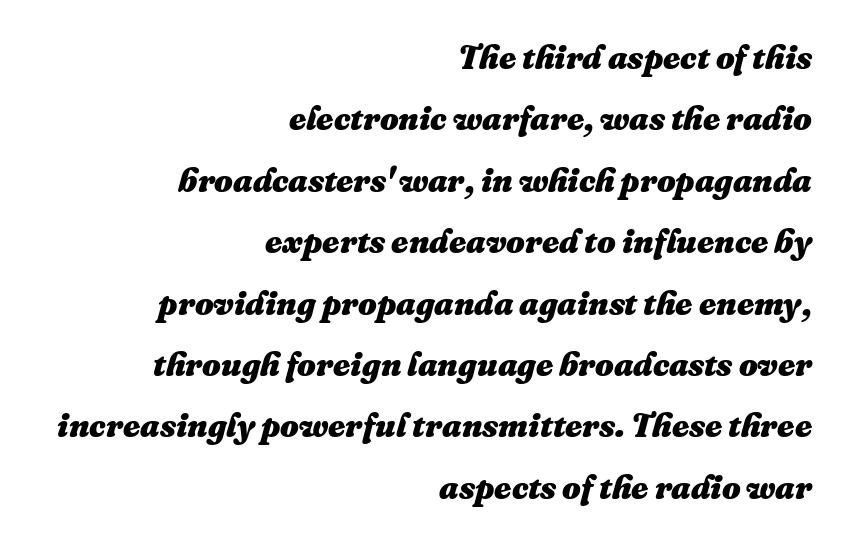
The image shows 33 px heavy type, italic (leaning right); set right-aligned, line spacing 1.86x, normal letter spacing, not underlined; medium stroke contrast and a medium x-height.
